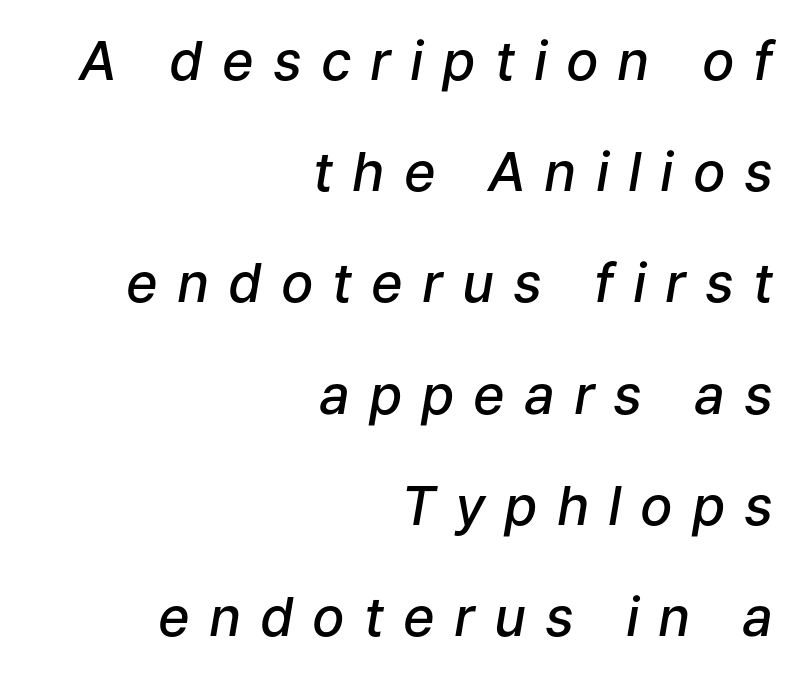
The image shows 54 px semibold type, italic (leaning right); set right-aligned, loose line spacing (2.06x), unusually wide letter spacing (+0.35 em), not underlined; low stroke contrast and a medium x-height.
